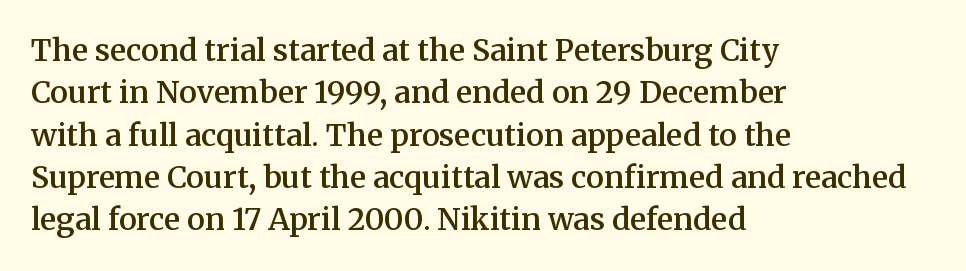
Q: Is the text bold? A: Semi-bold.
Q: Is the text italic (slanted)? A: No, it is upright.
Q: Is the typeface a serif or a sans-serif typeface? A: Serif.
Q: Is the text underlined? A: No.
Q: How is the paragraph aligned? A: Left-aligned.
Q: Is the spacing between letters normal or unusually wide? A: Normal.
Q: Is the spacing between lines tight, normal or loose? A: Normal.
Q: Width (condensed, normal, or wide)? A: Normal.
Q: Stroke contrast? A: Medium.
Q: x-height? A: Medium.
Q: Monospaced? A: No.
